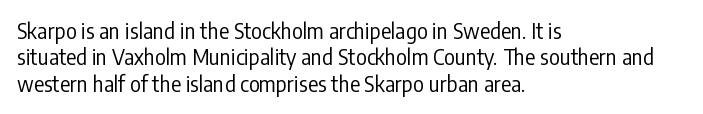
{"italic": "no", "bold": "no", "underline": "no", "align": "left", "line_spacing": "normal", "line_spacing_ratio": 1.26, "letter_spacing": "normal", "letter_spacing_em": 0.0, "glyph_px": 21}
